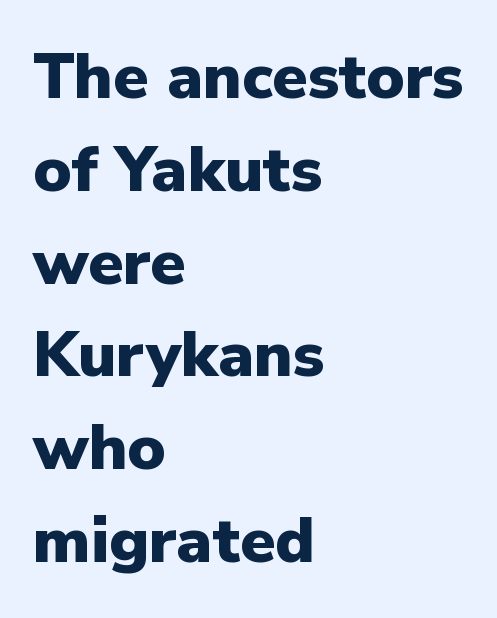
Q: Is the text bold? A: Yes.
Q: Is the text italic (slanted)? A: No, it is upright.
Q: Is the typeface a serif or a sans-serif typeface? A: Sans-serif.
Q: Is the text underlined? A: No.
Q: How is the paragraph aligned? A: Left-aligned.
Q: Is the spacing between letters normal or unusually wide? A: Normal.
Q: Is the spacing between lines tight, normal or loose? A: Normal.
Q: Width (condensed, normal, or wide)? A: Normal.
Q: Stroke contrast? A: Low.
Q: x-height? A: Medium.
Q: Monospaced? A: No.
